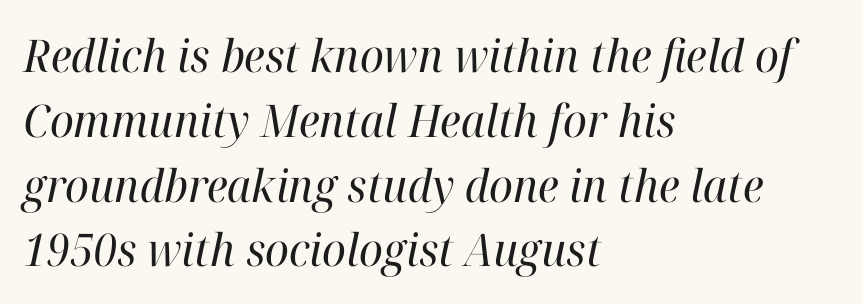
{"serif": "yes", "italic": "yes", "lean": "right", "slant_degrees": 12, "bold": "no", "weight": "regular", "width": "normal", "stroke_contrast": "high", "x_height": "medium", "monospaced": "no", "underline": "no", "align": "left", "line_spacing": "normal", "line_spacing_ratio": 1.44, "letter_spacing": "normal", "letter_spacing_em": 0.0, "glyph_px": 45}
